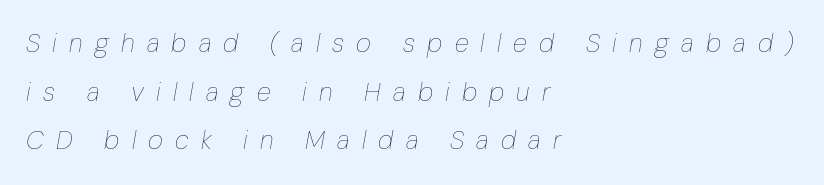
The type is letterspaced generously, with wide tracking. The text carries the slant typical of an italic or oblique font. A bare baseline throughout the passage. Teacher's note: observe the even left margin — that is flush-left alignment. Counters stay open thanks to moderate or lighter strokes.
